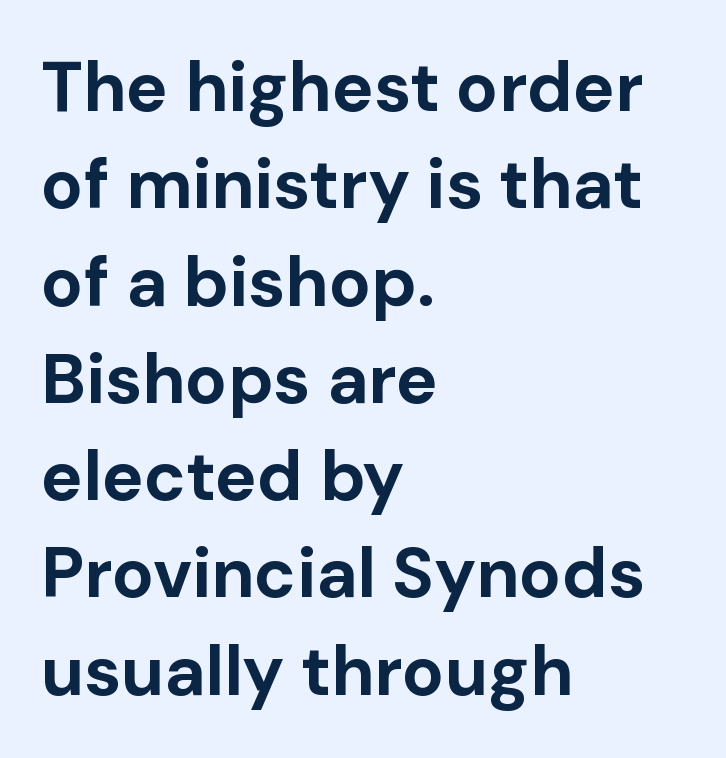
{"serif": "no", "italic": "no", "bold": "yes", "weight": "bold", "width": "normal", "stroke_contrast": "low", "x_height": "medium", "monospaced": "no", "underline": "no", "align": "left", "line_spacing": "normal", "line_spacing_ratio": 1.39, "letter_spacing": "normal", "letter_spacing_em": 0.0, "glyph_px": 70}
